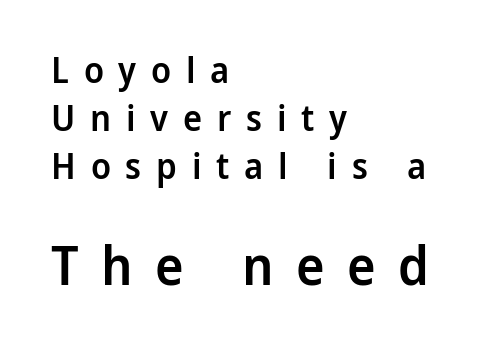
You get the small type first, then a jump to larger type. Note the varied advance widths — an 'i' is clearly narrower than an 'm'. Summary of weight: moderately heavy, a semibold. Quick note: underline off.
